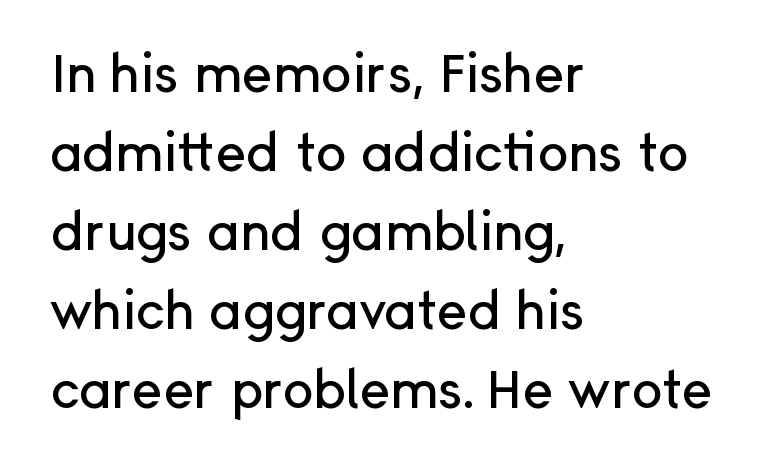
{"serif": "no", "italic": "no", "width": "normal", "stroke_contrast": "low", "x_height": "medium", "monospaced": "no", "underline": "no", "align": "left", "line_spacing": "normal", "line_spacing_ratio": 1.52, "letter_spacing": "normal", "letter_spacing_em": 0.0, "glyph_px": 52}
